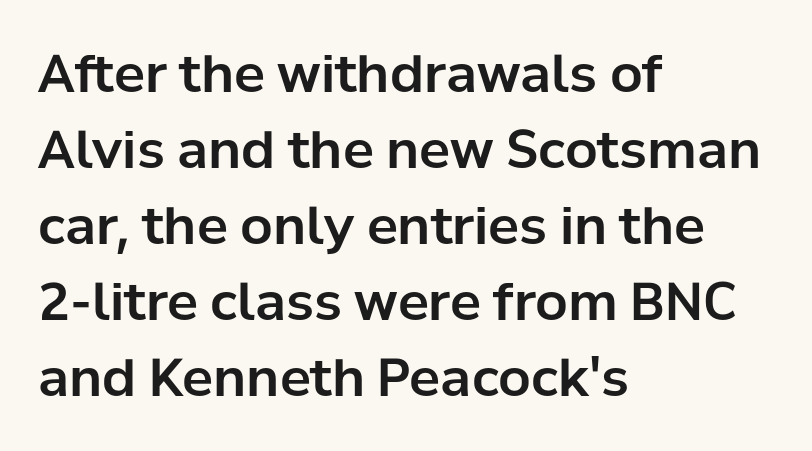
The passage shown is typed in a proportional face where columns would drift. There is no visible air inserted between adjacent glyphs. The foot of each line stays bare and open. Does the lettering tilt? It doesn't — this is upright. Check where the strokes stop: nothing finishes them off — pure sans. Casual observation: everything's shoved over to the left.
